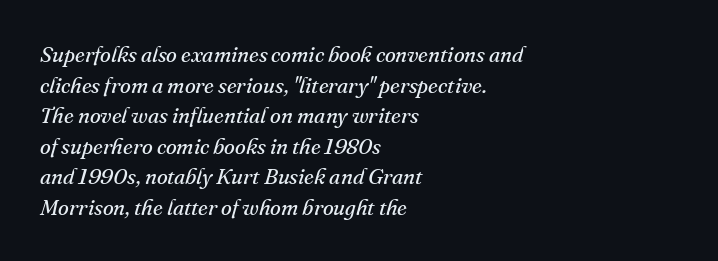
The image shows 22 px text type, italic (leaning right); set left-aligned, normal line spacing (1.39x), normal letter spacing, not underlined.
